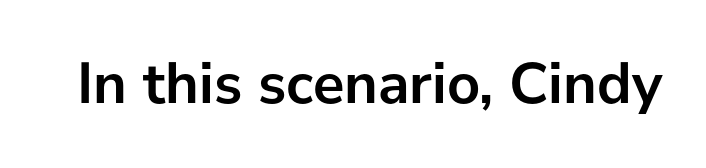
Q: Is the text bold? A: Yes.
Q: Is the text italic (slanted)? A: No, it is upright.
Q: Is the typeface a serif or a sans-serif typeface? A: Sans-serif.
Q: Is the text underlined? A: No.
Q: Is the spacing between letters normal or unusually wide? A: Normal.
Q: Width (condensed, normal, or wide)? A: Normal.
Q: Stroke contrast? A: Low.
Q: x-height? A: Medium.
Q: Monospaced? A: No.
